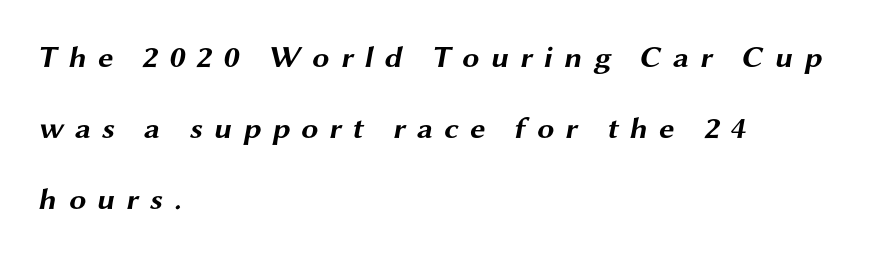
Q: Is the text bold? A: Yes.
Q: Is the typeface a serif or a sans-serif typeface? A: Sans-serif.
Q: Is the text underlined? A: No.
Q: How is the paragraph aligned? A: Left-aligned.
Q: Is the spacing between letters normal or unusually wide? A: Unusually wide.
Q: Is the spacing between lines tight, normal or loose? A: Loose.
Q: Width (condensed, normal, or wide)? A: Wide.
Q: Stroke contrast? A: Medium.
Q: x-height? A: Medium.
Q: Monospaced? A: No.
